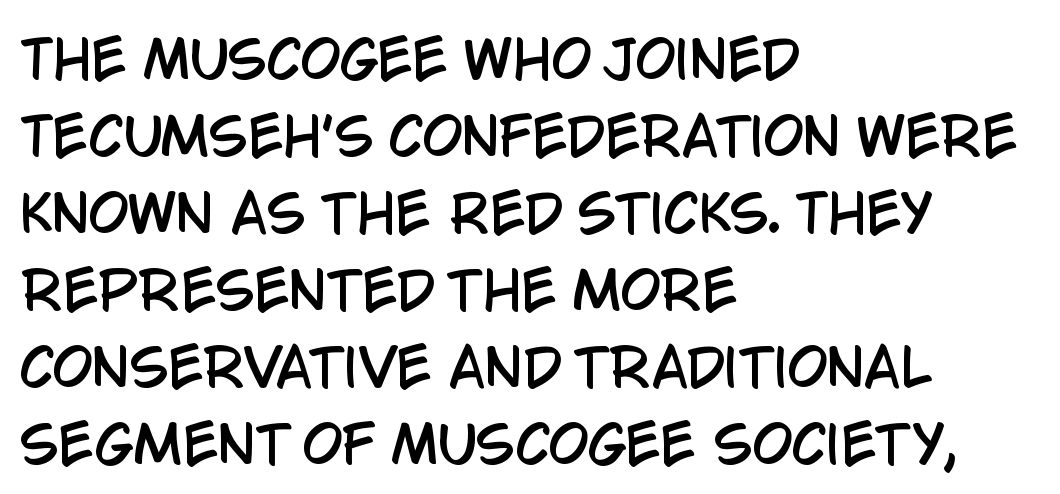
{"serif": "no", "italic": "no", "width": "condensed", "stroke_contrast": "low", "x_height": "large", "monospaced": "no", "underline": "no", "align": "left", "line_spacing": "normal", "line_spacing_ratio": 1.48, "letter_spacing": "normal", "letter_spacing_em": 0.0, "glyph_px": 52}
